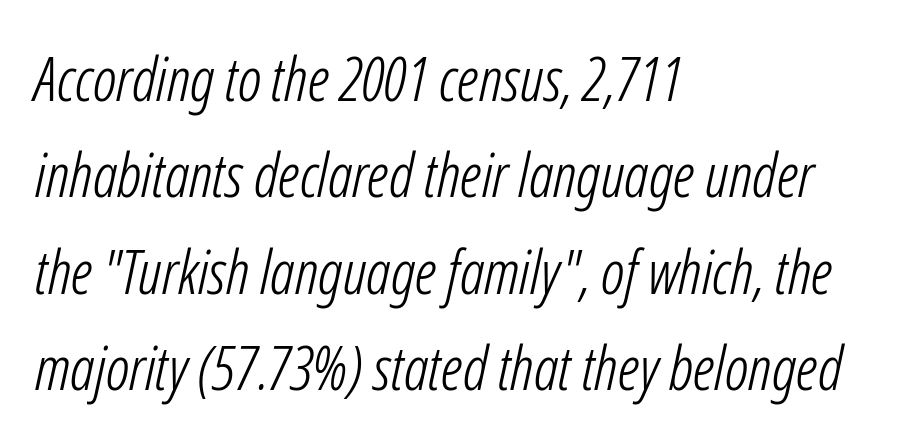
The image shows 61 px light, condensed type, italic (leaning right); set left-aligned, normal line spacing (1.58x), normal letter spacing, not underlined; low stroke contrast and a medium x-height.
